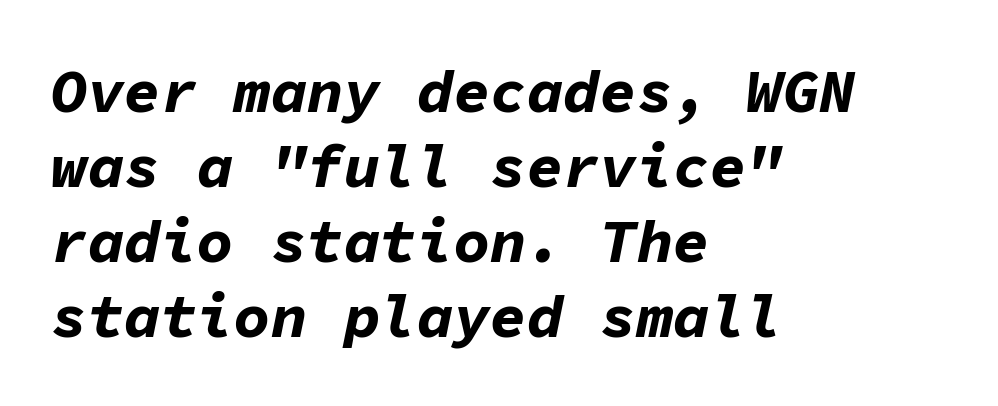
The horizontal fit of the characters is conventional and even. Rendered with sloped, italic letterforms. Underlining? Definitely not there. Note the uniform advance width — an 'i' takes as much space as an 'm'.
